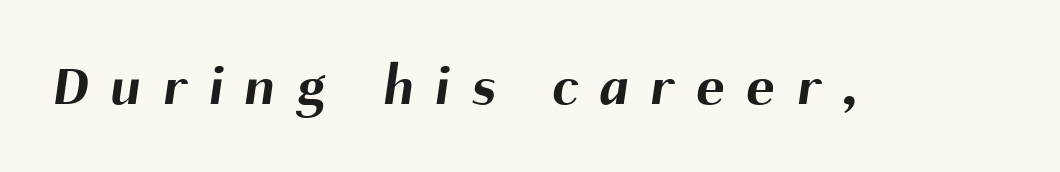
{"serif": "no", "bold": "yes", "weight": "bold", "width": "normal", "stroke_contrast": "medium", "x_height": "medium", "monospaced": "no", "underline": "no", "letter_spacing": "wide", "letter_spacing_em": 0.39, "glyph_px": 58}
